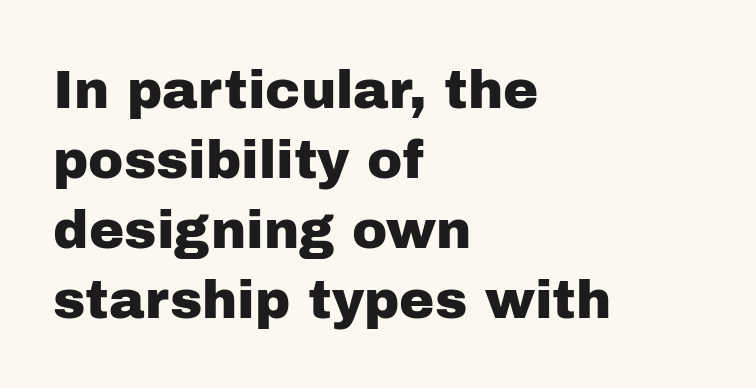
The image shows 53 px sans-serif type, upright; set left-aligned, normal line spacing (1.32x), normal letter spacing, not underlined; low stroke contrast and a medium x-height.
